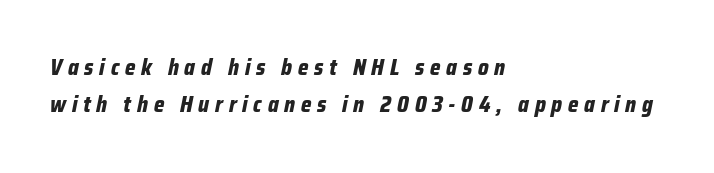
Descender tails drop into unmarked territory. These lines have a slow, spaced-out rhythm from letter to letter. It's the slanting kind of type. If you drew a ruler down the left edge, every line would touch it. Rows of type keep a routine distance in the vertical direction. Each glyph is drawn with heavy, bold strokes.
